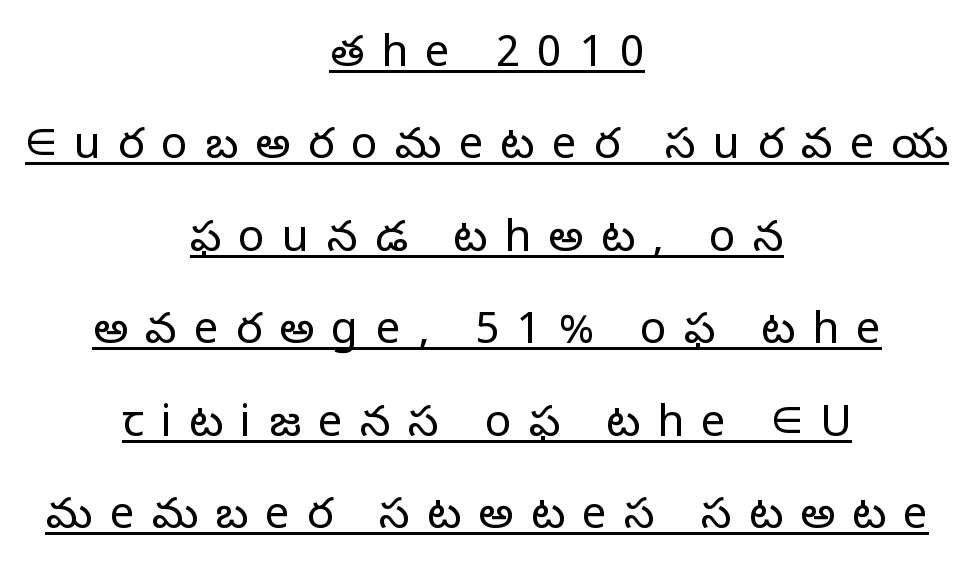
Do the letters lean? They stand straight. Typographically, this falls in the sans-serif category. Words appear elongated and porous because spacing is wide. You could not count columns in this text — the font is proportionally spaced.
